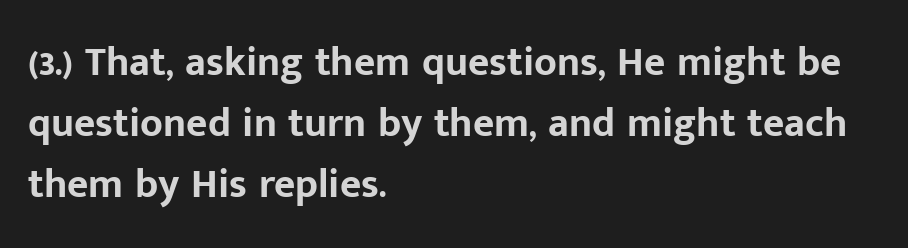
Only glyphs here, with clear space below each row. Baseline-to-baseline distance is the conventional proportion of letter height. This sample uses a sans-serif face. How heavy is the stroke? Heavy — this is a bold. Think of a printed novel: that variable character pitch is what you see here.
